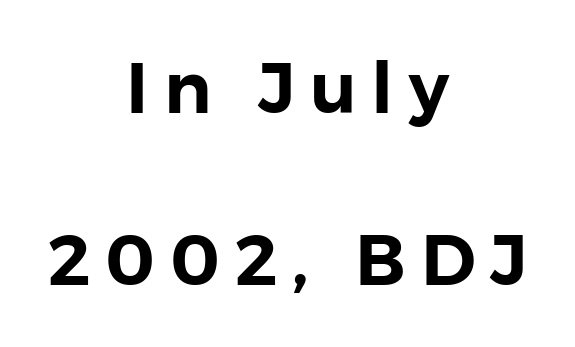
{"serif": "no", "italic": "no", "width": "normal", "x_height": "medium", "monospaced": "no", "underline": "no", "align": "center", "line_spacing": "loose", "line_spacing_ratio": 2.42, "letter_spacing": "wide", "letter_spacing_em": 0.21, "glyph_px": 71}
